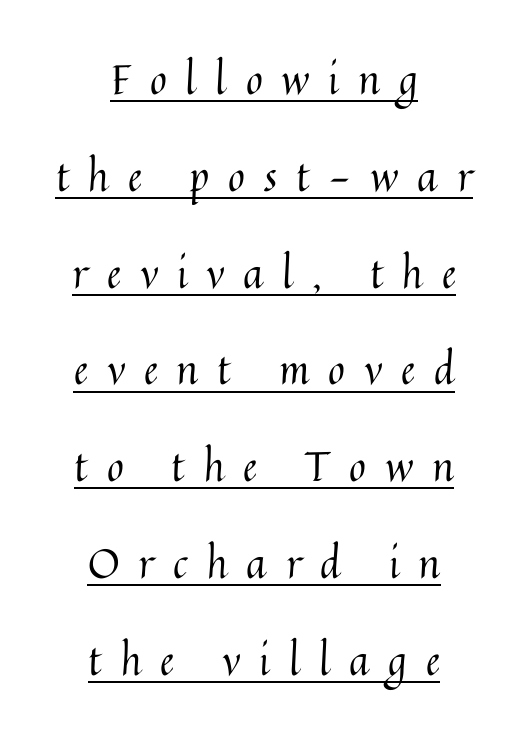
The image shows 41 px regular-weight type; set centered, loose line spacing (2.36x), unusually wide letter spacing (+0.46 em), underlined; medium stroke contrast and a medium x-height.
